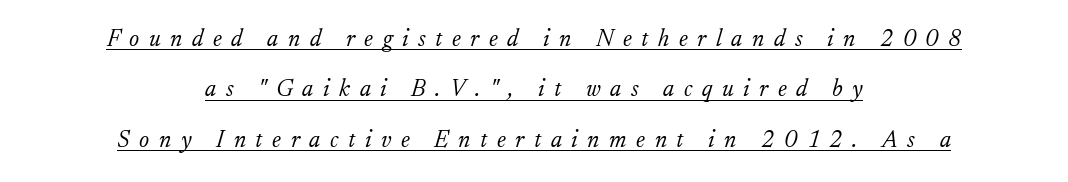
The image shows 24 px text type, italic (leaning right); set centered, loose line spacing (2.1x), unusually wide letter spacing (+0.4 em), underlined.
